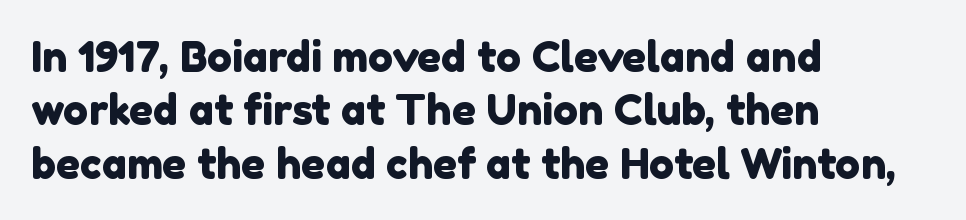
The image shows 42 px sans-serif type; set left-aligned, normal line spacing (1.27x), normal letter spacing, not underlined; a medium x-height.
